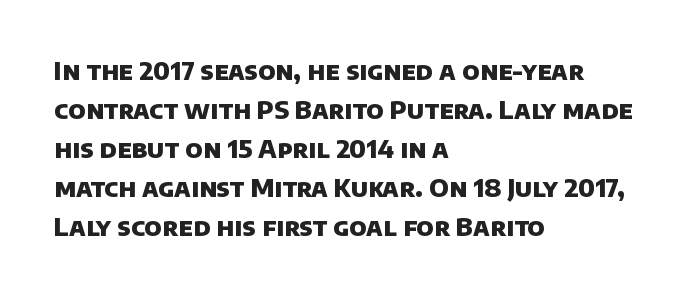
The area under the type is left untouched. Nobody touched the tracking dial on this one. Summary of vertical rhythm: regular, with standard interline spacing. These lines are set flush left with a ragged right edge. Typographic density is high because the face is bold.
